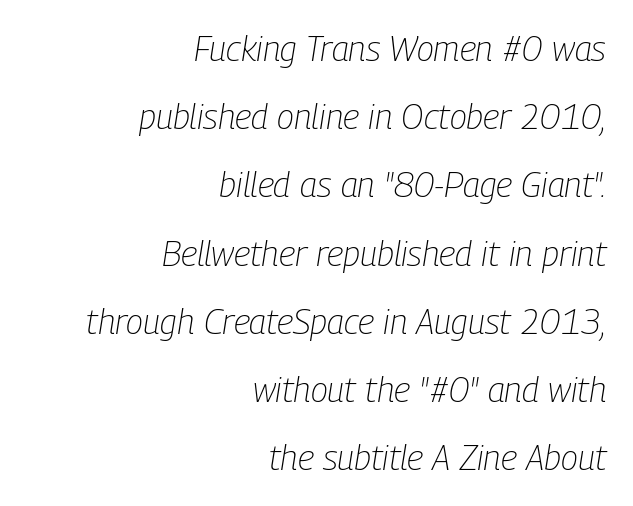
The whole block is typeset with a tilt. Do the characters align in a grid? No, the font is proportional. Summary of vertical rhythm: relaxed, with wide interline spacing. The gaps between neighbouring characters are ordinary and unremarkable. Summary of weight: not heavy and not bold. The gap between lines stays unmarked.
